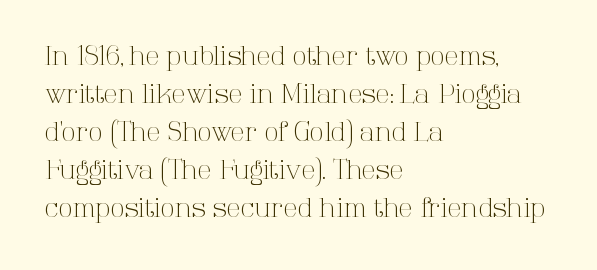
Visually the block forms a straight wall on the left and a jagged coastline on the right. Caption: standard tracking, unaltered. The type sits square on the baseline with zero lean. Weight: not bold — regular or lighter.
